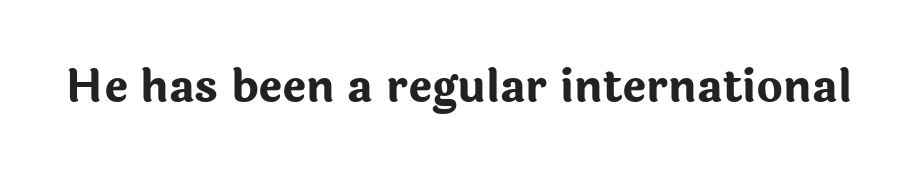
{"serif": "no", "italic": "no", "bold": "yes", "weight": "bold", "width": "normal", "stroke_contrast": "low", "x_height": "medium", "monospaced": "no", "underline": "no", "letter_spacing": "normal", "letter_spacing_em": 0.0, "glyph_px": 45}
